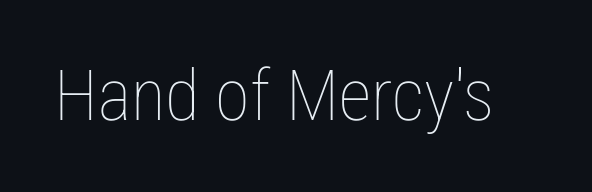
No extra tracking has been applied to these lines. This rendering features lettering with no underline. Compared with a typical body face, this is equally light or lighter still. The passage shown is typed in a proportional face where columns would drift.
